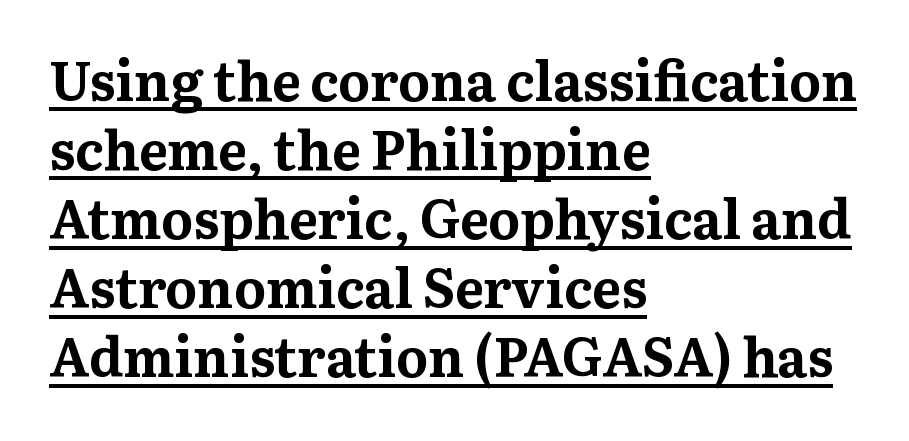
The letters are bold, with thick, heavy strokes. Italic: no, the glyphs are upright roman. Nothing unusual about the tracking: characters are spaced as the font intends. Looks like regular typesetting: each glyph gets only the width it needs. How would I describe the line gaps? Plain and ordinary.
